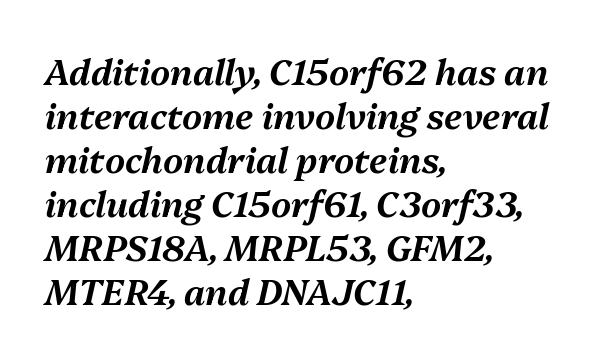
Q: Is the text italic (slanted)? A: Yes, it leans right by about 13 degrees.
Q: Is the text underlined? A: No.
Q: How is the paragraph aligned? A: Left-aligned.
Q: Is the spacing between letters normal or unusually wide? A: Normal.
Q: Is the spacing between lines tight, normal or loose? A: Normal.
Q: Width (condensed, normal, or wide)? A: Normal.
Q: Stroke contrast? A: Medium.
Q: x-height? A: Medium.
Q: Monospaced? A: No.
